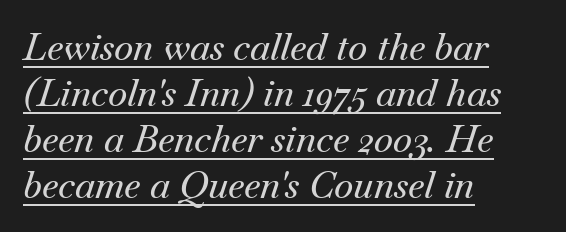
The image shows 37 px serif type, italic (leaning right); set left-aligned, line spacing 1.24x, normal letter spacing, underlined; medium stroke contrast and a small x-height.
